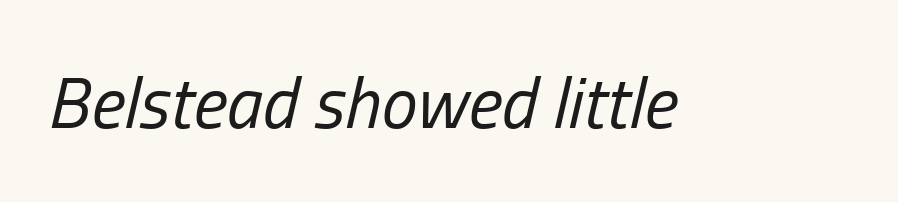
No extra tracking has been applied to these lines. The specimen reads as italic at a glance. Clear beneath every line of the passage. Weight: regular or lighter.
